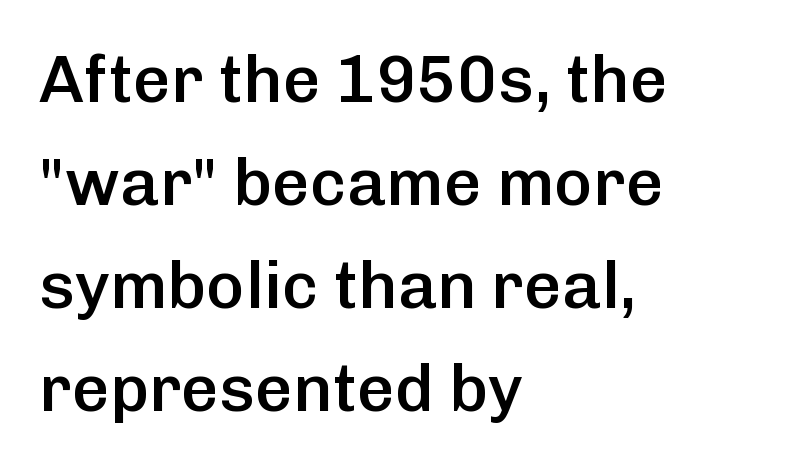
Q: Is the text bold? A: Semi-bold.
Q: Is the text italic (slanted)? A: No, it is upright.
Q: Is the typeface a serif or a sans-serif typeface? A: Sans-serif.
Q: Is the text underlined? A: No.
Q: How is the paragraph aligned? A: Left-aligned.
Q: Is the spacing between letters normal or unusually wide? A: Normal.
Q: Is the spacing between lines tight, normal or loose? A: Normal.
Q: Width (condensed, normal, or wide)? A: Normal.
Q: Stroke contrast? A: Low.
Q: x-height? A: Medium.
Q: Monospaced? A: No.
